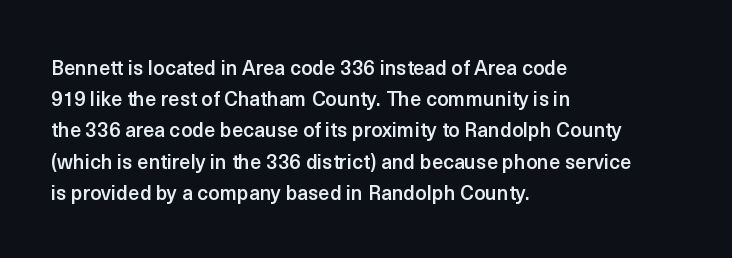
{"italic": "no", "bold": "semi", "underline": "no", "align": "left", "line_spacing": "normal", "line_spacing_ratio": 1.56, "letter_spacing": "normal", "letter_spacing_em": 0.0, "glyph_px": 20}
